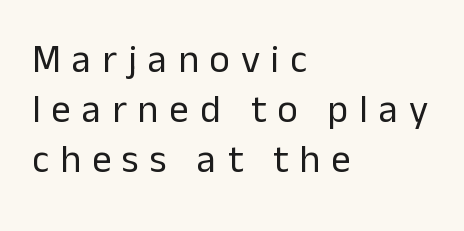
Q: Is the text bold? A: No.
Q: Is the text italic (slanted)? A: No, it is upright.
Q: Is the typeface a serif or a sans-serif typeface? A: Sans-serif.
Q: Is the text underlined? A: No.
Q: How is the paragraph aligned? A: Left-aligned.
Q: Is the spacing between letters normal or unusually wide? A: Unusually wide.
Q: Is the spacing between lines tight, normal or loose? A: Normal.
Q: Width (condensed, normal, or wide)? A: Normal.
Q: Stroke contrast? A: Low.
Q: x-height? A: Medium.
Q: Monospaced? A: No.
